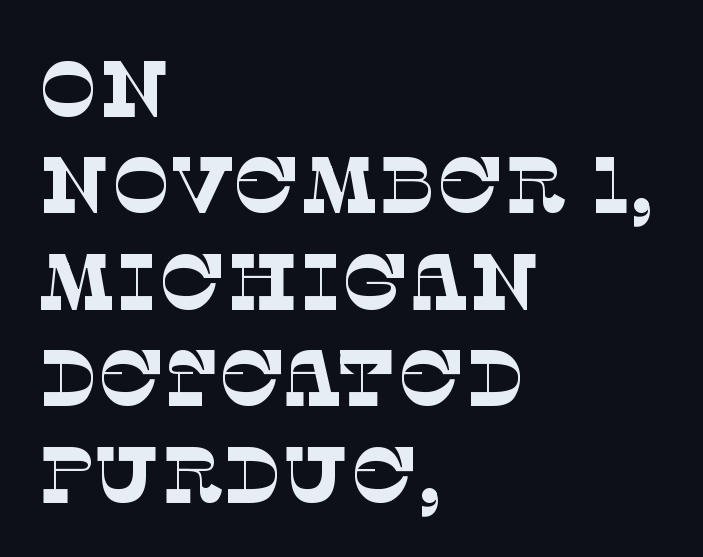
{"serif": "yes", "bold": "no", "weight": "thin", "width": "normal", "stroke_contrast": "low", "x_height": "large", "monospaced": "no", "underline": "no", "align": "left", "line_spacing_ratio": 1.22, "letter_spacing": "normal", "letter_spacing_em": 0.0, "glyph_px": 79}
